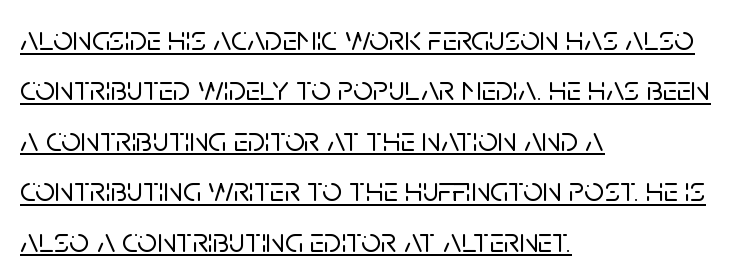
This is underlined copy, the kind a proofreader might mark for attention. Line spacing here is normal. Posture: vertical. The letters sit at their default tracking, neither squeezed nor spread.
